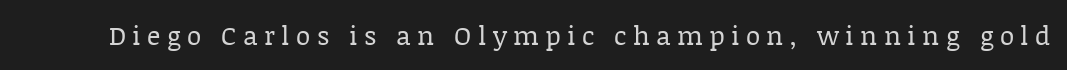
Q: Is the text bold? A: No.
Q: Is the text italic (slanted)? A: No, it is upright.
Q: Is the text underlined? A: No.
Q: Is the spacing between letters normal or unusually wide? A: Unusually wide.
